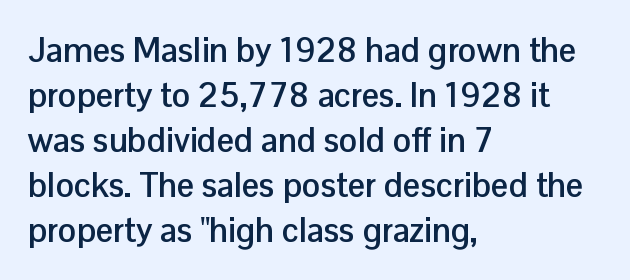
Q: Is the text bold? A: Yes.
Q: Is the text italic (slanted)? A: No, it is upright.
Q: Is the typeface a serif or a sans-serif typeface? A: Sans-serif.
Q: Is the text underlined? A: No.
Q: How is the paragraph aligned? A: Left-aligned.
Q: Is the spacing between letters normal or unusually wide? A: Normal.
Q: Is the spacing between lines tight, normal or loose? A: Normal.
Q: Width (condensed, normal, or wide)? A: Normal.
Q: Stroke contrast? A: Low.
Q: x-height? A: Medium.
Q: Monospaced? A: No.
